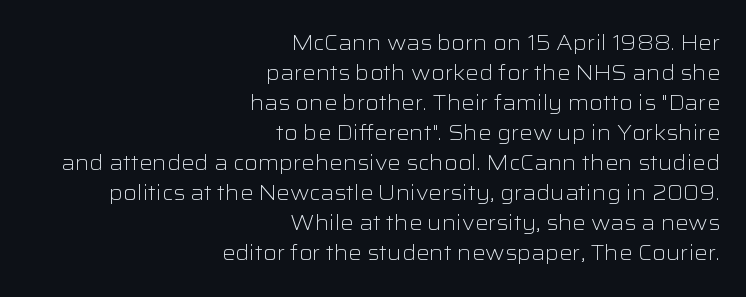
The image shows 21 px text type, upright; set right-aligned, normal line spacing (1.43x), normal letter spacing, not underlined.
